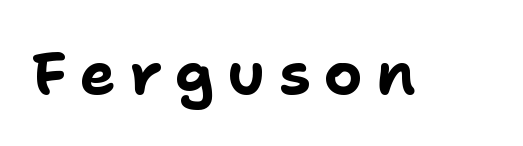
Q: Is the text bold? A: Yes.
Q: Is the text italic (slanted)? A: No, it is upright.
Q: Is the typeface a serif or a sans-serif typeface? A: Sans-serif.
Q: Is the text underlined? A: No.
Q: Is the spacing between letters normal or unusually wide? A: Unusually wide.
Q: Width (condensed, normal, or wide)? A: Normal.
Q: Stroke contrast? A: Low.
Q: x-height? A: Medium.
Q: Monospaced? A: No.
